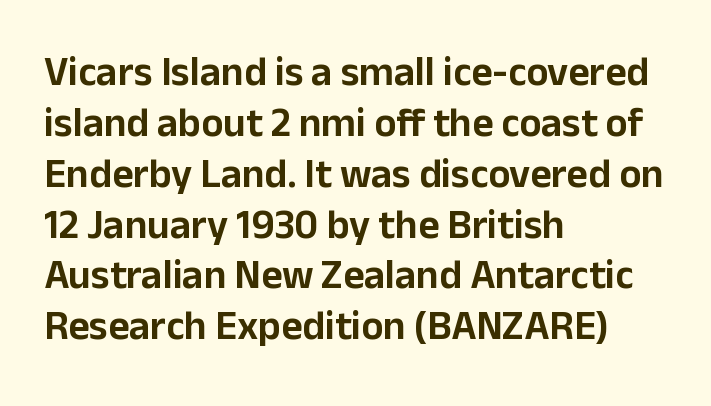
The image shows 41 px sans-serif type, upright; set left-aligned, line spacing 1.24x, normal letter spacing, not underlined; low stroke contrast and a medium x-height.
